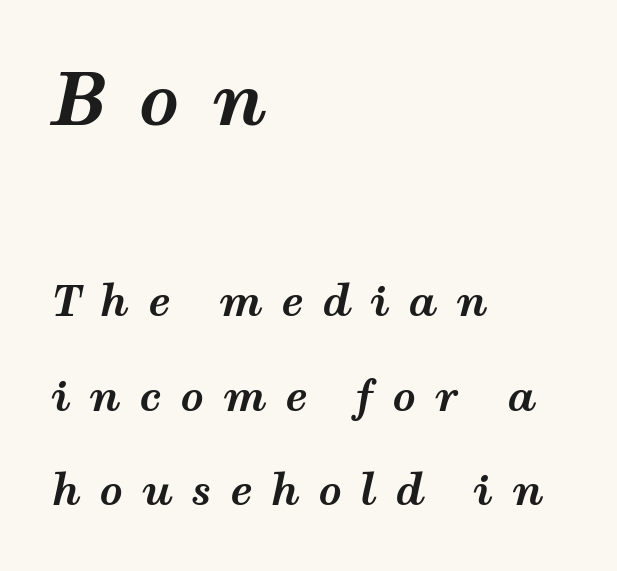
The image shows 71 px bold, wide type, italic (leaning right); set left-aligned, loose line spacing (2.31x), unusually wide letter spacing (+0.45 em), not underlined; the first (top) block is 1.73x larger; medium stroke contrast and a medium x-height.
